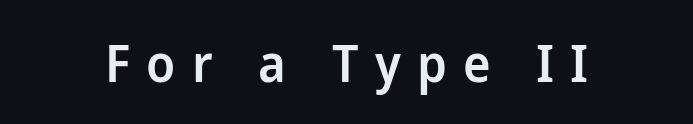
The image shows 52 px semibold sans-serif type, upright; set unusually wide letter spacing (+0.31 em), not underlined; low stroke contrast and a medium x-height.
